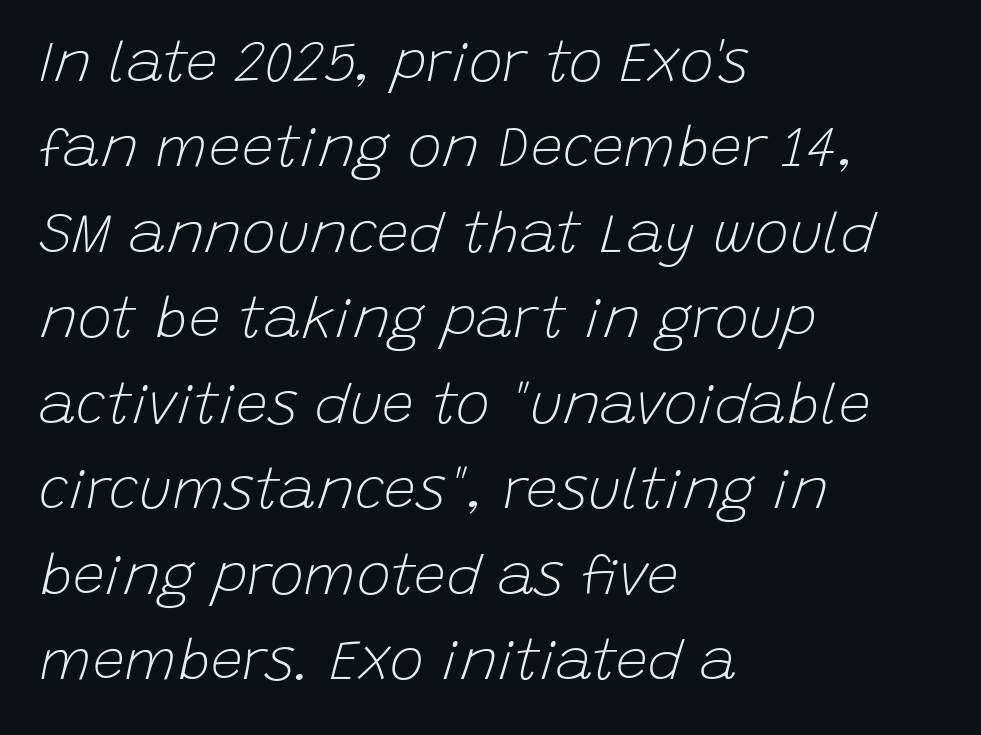
Tall strokes in this sample are angled rather than plumb. Spacing verdict: proportional, widths tailored to each character. Alignment: flush left. Is the letter spacing exaggerated? No — it looks like the ordinary default. Descenders are the only things crossing below the line. Interline gaps are of average width in this sample.
